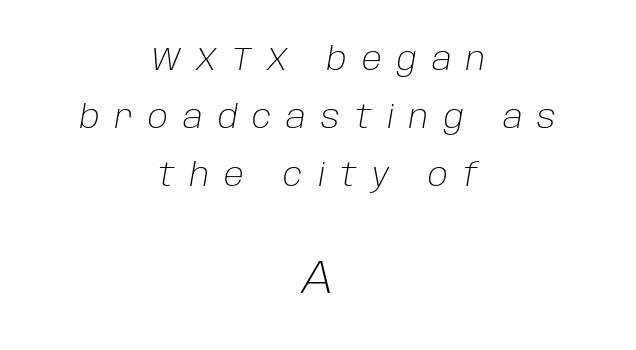
{"italic": "yes", "lean": "right", "slant_degrees": 10, "bold": "no", "weight": "light", "width": "normal", "stroke_contrast": "low", "x_height": "large", "monospaced": "no", "underline": "no", "align": "center", "line_spacing_ratio": 1.87, "letter_spacing": "wide", "letter_spacing_em": 0.49, "larger_block": "second", "size_ratio": 1.48, "glyph_px": 46}
